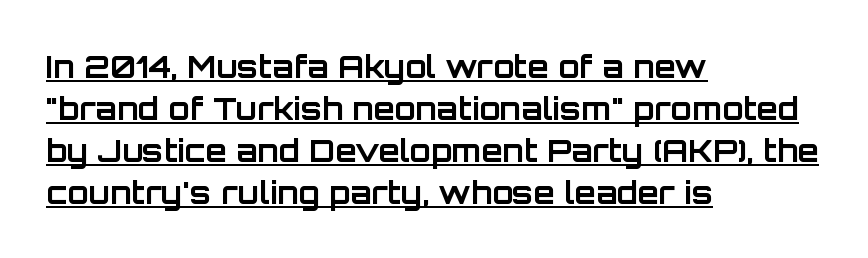
Q: Is the text bold? A: Yes.
Q: Is the text italic (slanted)? A: No, it is upright.
Q: Is the typeface a serif or a sans-serif typeface? A: Sans-serif.
Q: Is the text underlined? A: Yes.
Q: How is the paragraph aligned? A: Left-aligned.
Q: Is the spacing between letters normal or unusually wide? A: Normal.
Q: Is the spacing between lines tight, normal or loose? A: Normal.
Q: Width (condensed, normal, or wide)? A: Normal.
Q: Stroke contrast? A: Low.
Q: x-height? A: Large.
Q: Monospaced? A: No.
